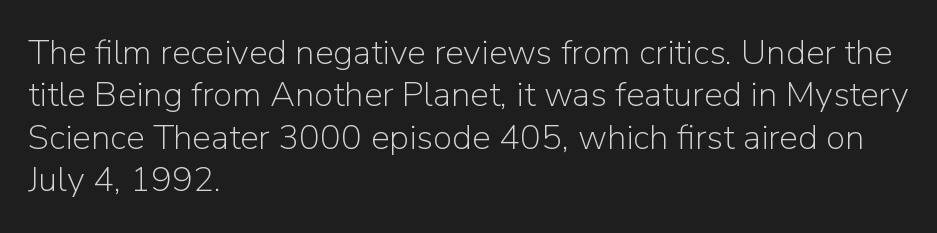
Q: Is the text bold? A: No.
Q: Is the text italic (slanted)? A: No, it is upright.
Q: Is the typeface a serif or a sans-serif typeface? A: Sans-serif.
Q: Is the text underlined? A: No.
Q: How is the paragraph aligned? A: Left-aligned.
Q: Is the spacing between letters normal or unusually wide? A: Normal.
Q: Width (condensed, normal, or wide)? A: Normal.
Q: Stroke contrast? A: Low.
Q: x-height? A: Medium.
Q: Monospaced? A: No.
